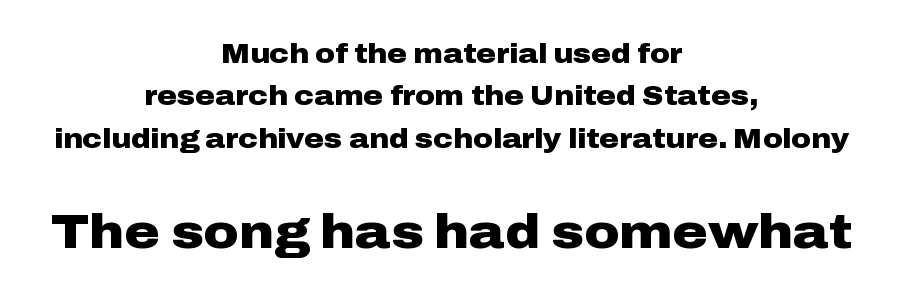
The emphasis by scale lands on block number two, below. Neither beginnings nor endings align; midpoints do. These lines are rendered in a variable-pitch font. Successive baselines arrive at the customary interval.
